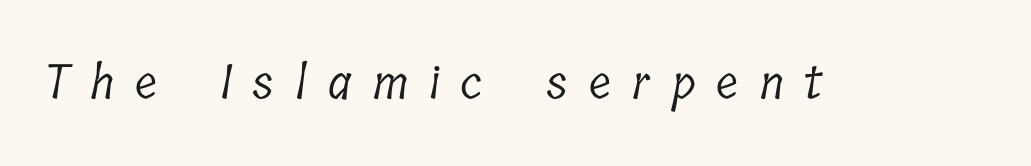
The image shows 47 px light, condensed serif type; set unusually wide letter spacing (+0.45 em), not underlined; low stroke contrast and a medium x-height.
